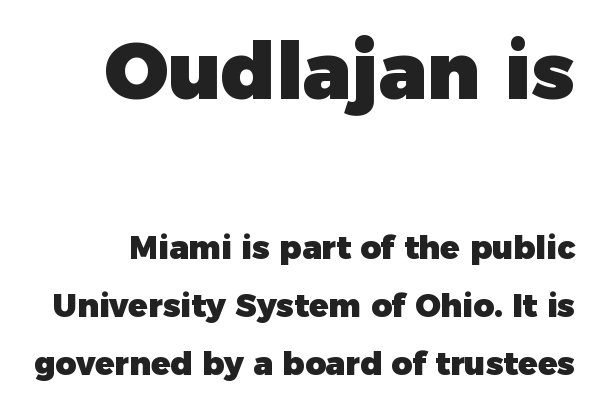
{"serif": "no", "italic": "no", "bold": "yes", "weight": "heavy", "width": "normal", "stroke_contrast": "low", "x_height": "medium", "monospaced": "no", "underline": "no", "align": "right", "line_spacing_ratio": 1.81, "letter_spacing": "normal", "letter_spacing_em": 0.0, "larger_block": "first", "size_ratio": 2.47, "glyph_px": 79}
